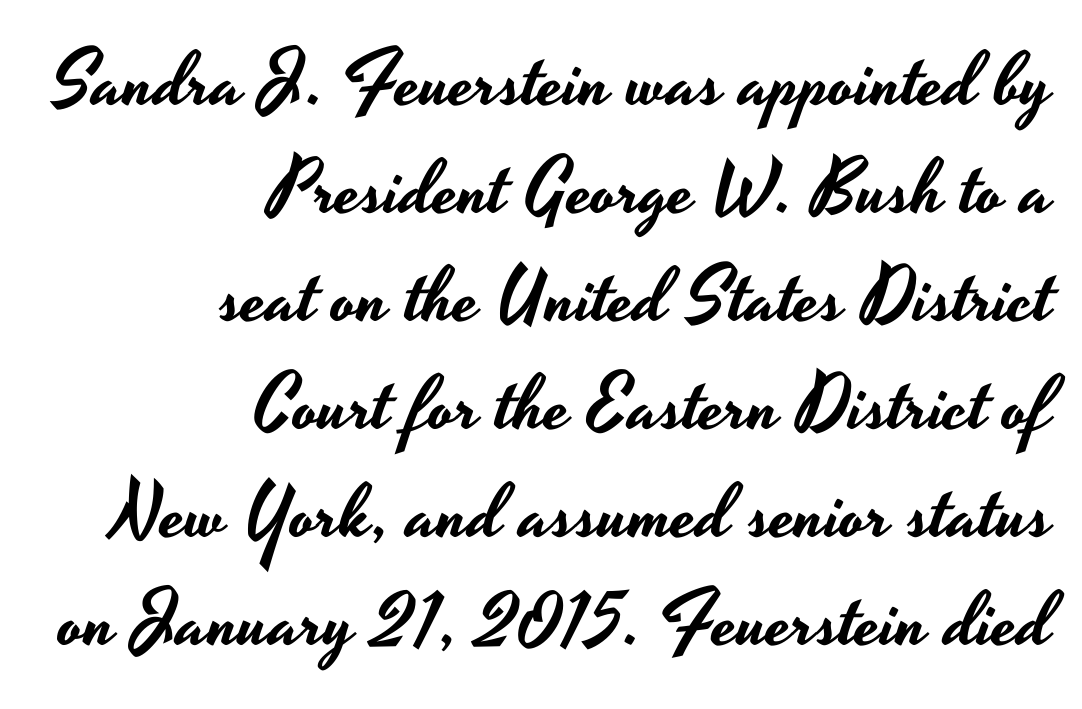
{"serif": "no", "width": "wide", "stroke_contrast": "low", "x_height": "small", "monospaced": "no", "underline": "no", "align": "right", "line_spacing": "normal", "line_spacing_ratio": 1.42, "letter_spacing": "normal", "letter_spacing_em": 0.0, "glyph_px": 76}
